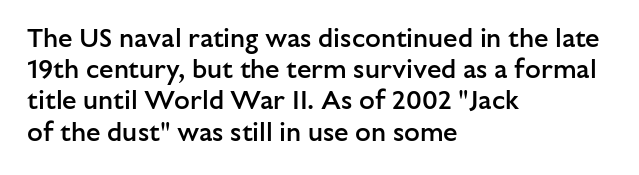
Q: Is the text bold? A: Semi-bold.
Q: Is the text italic (slanted)? A: No, it is upright.
Q: Is the text underlined? A: No.
Q: How is the paragraph aligned? A: Left-aligned.
Q: Is the spacing between letters normal or unusually wide? A: Normal.
